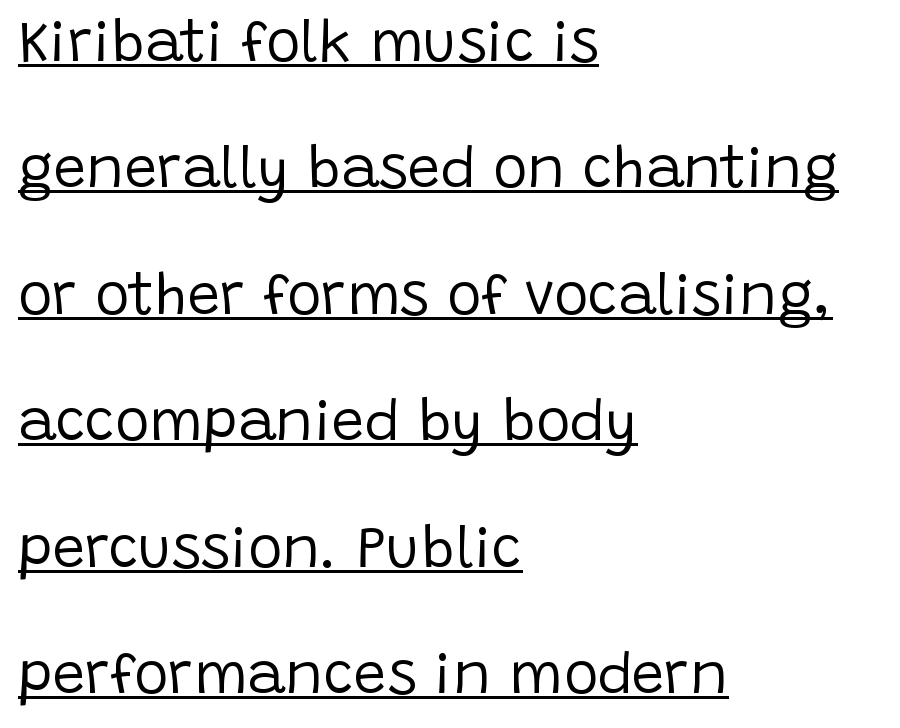
The text block is weighted toward the left margin, trailing off unevenly rightward. This rendering employs a face without finishing strokes, i.e., a sans-serif. Varying glyph widths throughout — classic text-font behaviour. Letters have the restrained weight of plain body copy at most.
